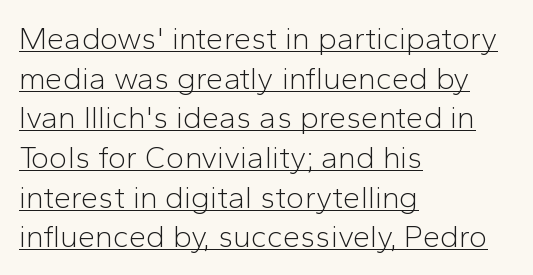
The image shows 31 px light sans-serif type, upright; set left-aligned, normal line spacing (1.28x), normal letter spacing, underlined; low stroke contrast and a medium x-height.
